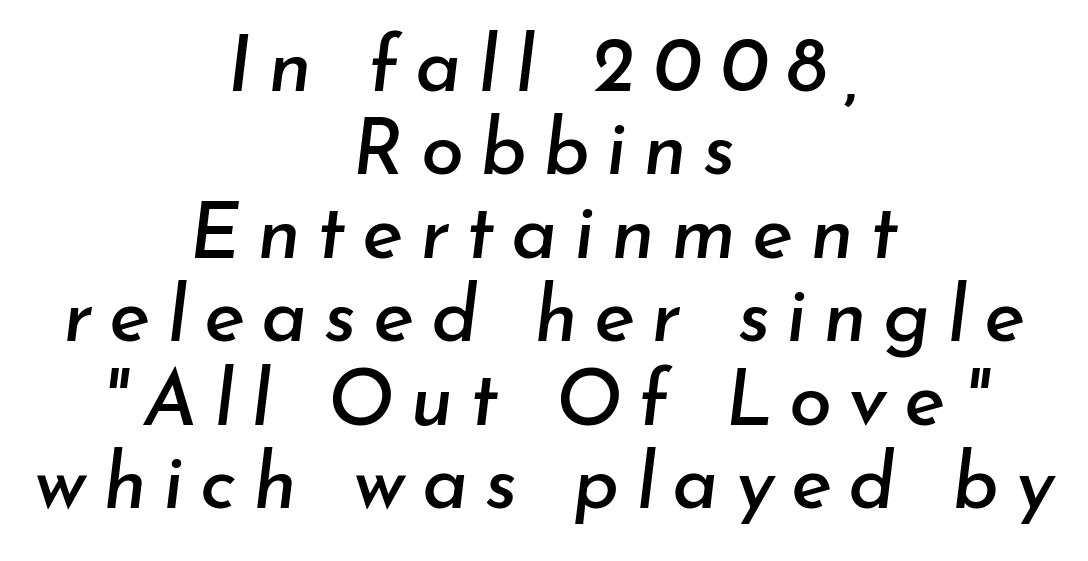
The image shows 78 px text type, italic (leaning right); set centered, tight line spacing (1.07x), unusually wide letter spacing (+0.21 em), not underlined; low stroke contrast and a small x-height.
